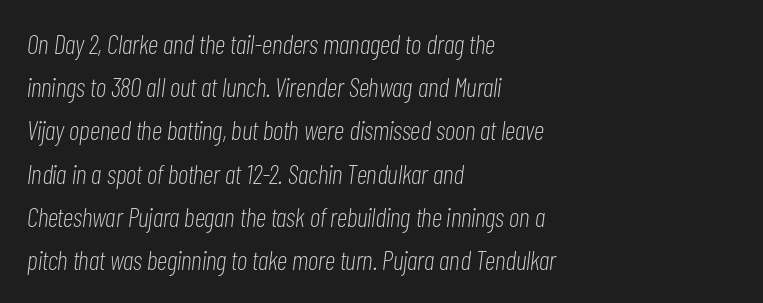
{"italic": "yes", "lean": "right", "slant_degrees": 7, "bold": "no", "underline": "no", "align": "left", "line_spacing": "normal", "line_spacing_ratio": 1.6, "letter_spacing": "normal", "letter_spacing_em": 0.0, "glyph_px": 27}
